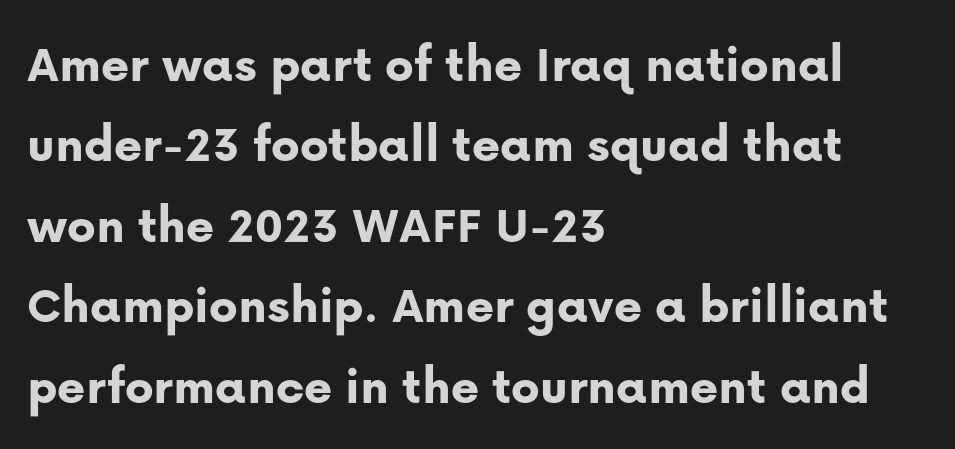
Q: Is the text bold? A: Yes.
Q: Is the text italic (slanted)? A: No, it is upright.
Q: Is the typeface a serif or a sans-serif typeface? A: Sans-serif.
Q: Is the text underlined? A: No.
Q: How is the paragraph aligned? A: Left-aligned.
Q: Is the spacing between letters normal or unusually wide? A: Normal.
Q: Is the spacing between lines tight, normal or loose? A: Normal.
Q: Width (condensed, normal, or wide)? A: Normal.
Q: Stroke contrast? A: Low.
Q: x-height? A: Medium.
Q: Monospaced? A: No.
